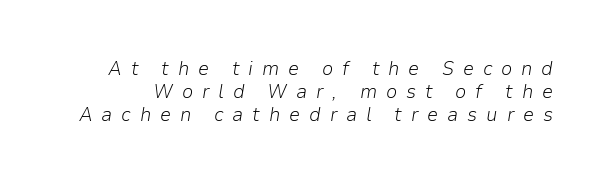
Q: Is the text bold? A: No.
Q: Is the text italic (slanted)? A: Yes, it leans right by about 9 degrees.
Q: Is the text underlined? A: No.
Q: Is the spacing between letters normal or unusually wide? A: Unusually wide.
Q: Is the spacing between lines tight, normal or loose? A: Tight.
